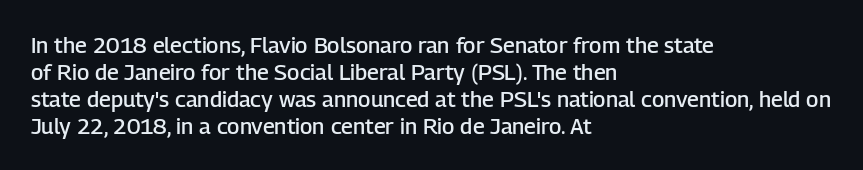
Q: Is the text bold? A: Semi-bold.
Q: Is the text italic (slanted)? A: No, it is upright.
Q: Is the text underlined? A: No.
Q: How is the paragraph aligned? A: Left-aligned.
Q: Is the spacing between letters normal or unusually wide? A: Normal.
